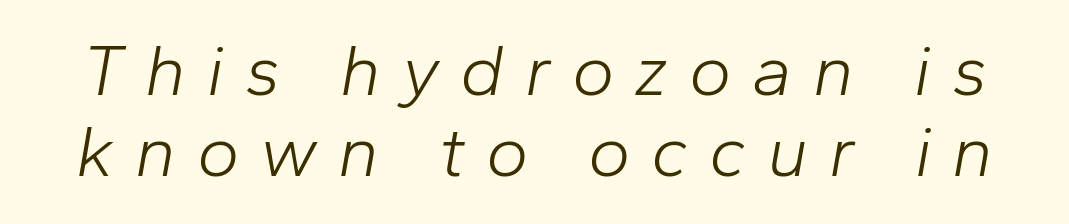
The letterforms sit at book weight or below. Baseline-to-baseline distance is barely more than the letter height. Is this a fixed-width face? No — the glyphs have proportional, varying widths. Words float on clear page, feet unadorned. Students, note that the glyphs here are deliberately spaced far apart.
